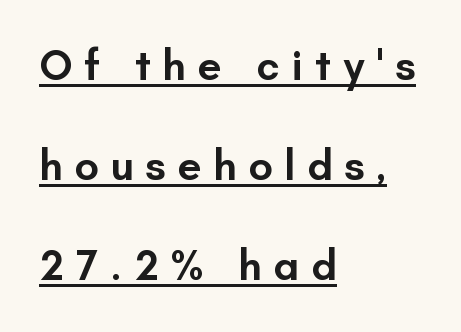
In terms of letterspacing, this is a distinctly airy, spread setting. Proportional: the letters do not fall into vertical columns. This rendering uses left alignment, leaving the right contour irregular. The sample's only ornament is a line tracing under the words.
